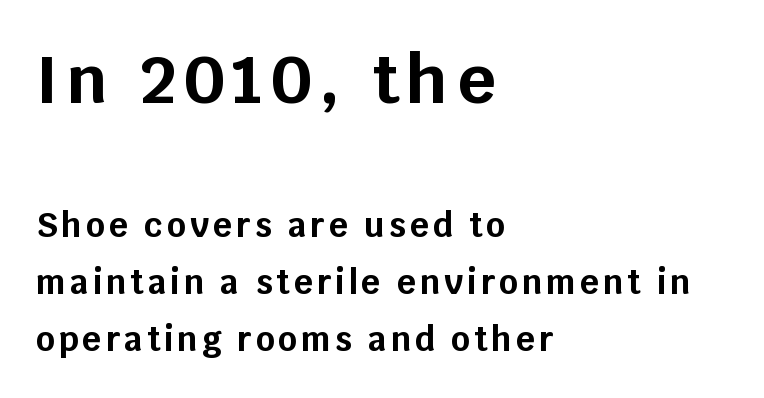
The image shows 66 px bold sans-serif type, upright; set left-aligned, line spacing 1.73x, not underlined; the first (top) block is 2.0x larger; low stroke contrast and a large x-height.
